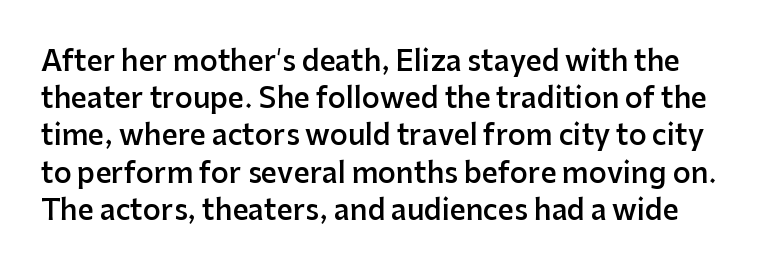
As a designer I'd log this as weight 600, semibold. Evenly set lines give the paragraph a standard silhouette. The text was rendered using a sans face with plain stroke endings. Each letter keeps its own natural width here, so spacing adapts to shape. Words appear dense and cohesive because spacing is normal. Glance below the letters and you will spot only blank space.
